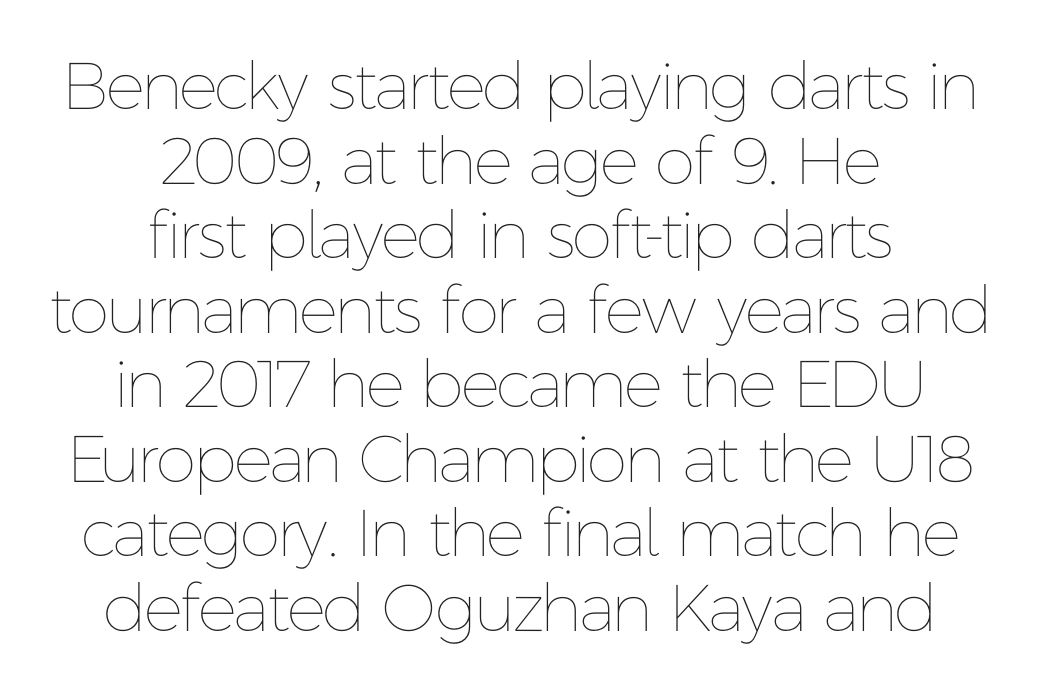
The image shows 66 px thin type, upright; set centered, tight line spacing (1.13x), normal letter spacing, not underlined; low stroke contrast and a medium x-height.
